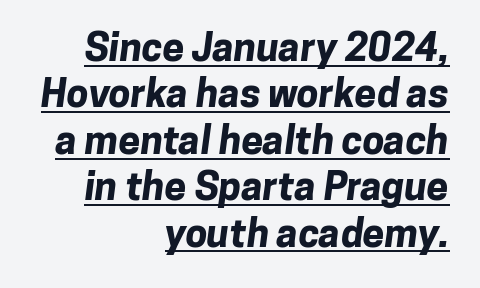
The image shows 39 px bold sans-serif type; set right-aligned, line spacing 1.19x, normal letter spacing, underlined; low stroke contrast and a medium x-height.
